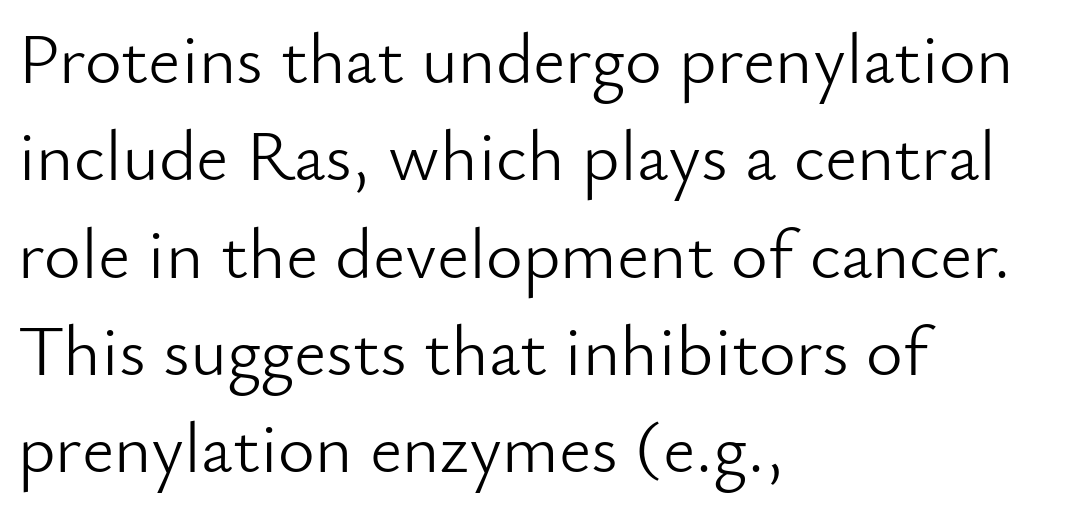
{"serif": "no", "italic": "no", "bold": "no", "weight": "light", "width": "normal", "stroke_contrast": "low", "x_height": "small", "monospaced": "no", "underline": "no", "align": "left", "line_spacing": "normal", "line_spacing_ratio": 1.37, "letter_spacing": "normal", "letter_spacing_em": 0.0, "glyph_px": 71}
